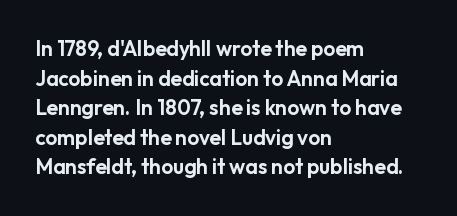
The image shows 21 px text type, upright; set left-aligned, normal line spacing (1.41x), normal letter spacing, not underlined.
